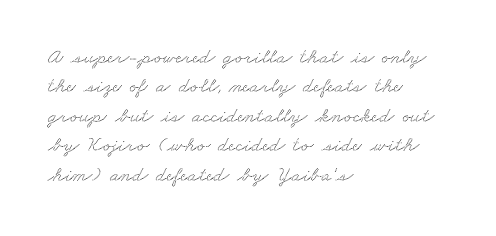
The image shows 21 px text type; set left-aligned, normal line spacing (1.4x), normal letter spacing, not underlined.
